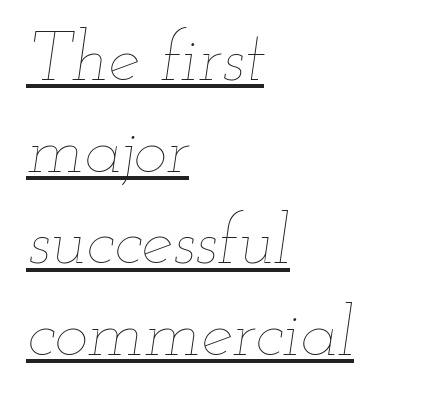
{"italic": "yes", "lean": "right", "slant_degrees": 12, "bold": "no", "weight": "thin", "width": "wide", "stroke_contrast": "low", "x_height": "small", "monospaced": "no", "underline": "yes", "align": "left", "line_spacing": "normal", "line_spacing_ratio": 1.29, "letter_spacing": "normal", "letter_spacing_em": 0.0, "glyph_px": 71}
